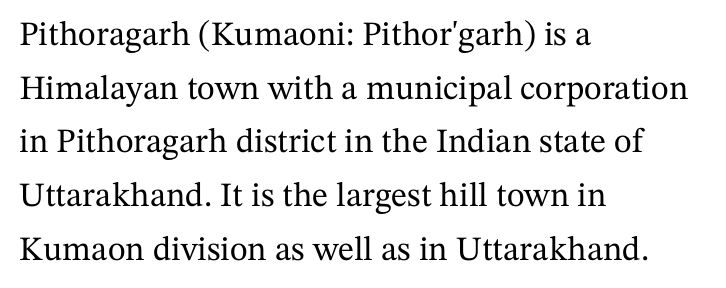
Q: Is the text italic (slanted)? A: No, it is upright.
Q: Is the typeface a serif or a sans-serif typeface? A: Serif.
Q: Is the text underlined? A: No.
Q: How is the paragraph aligned? A: Left-aligned.
Q: Is the spacing between letters normal or unusually wide? A: Normal.
Q: Is the spacing between lines tight, normal or loose? A: Normal.
Q: Width (condensed, normal, or wide)? A: Normal.
Q: Stroke contrast? A: Medium.
Q: x-height? A: Medium.
Q: Monospaced? A: No.
